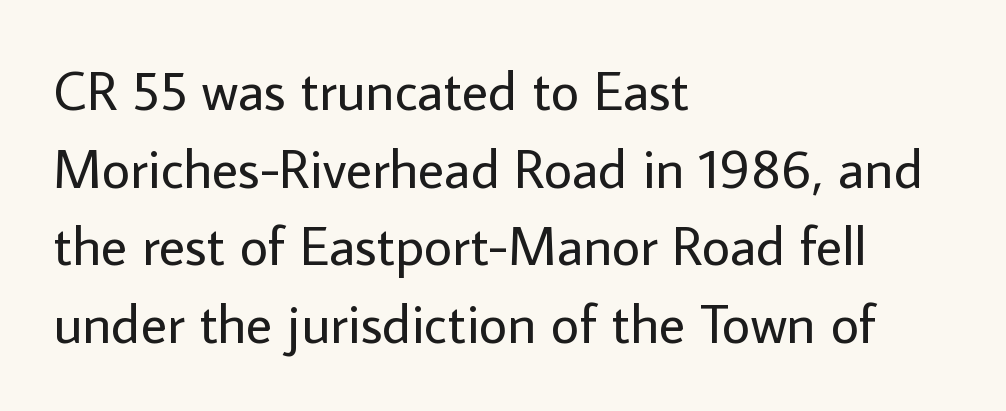
{"serif": "no", "italic": "no", "bold": "no", "weight": "regular", "width": "normal", "stroke_contrast": "low", "x_height": "medium", "monospaced": "no", "underline": "no", "align": "left", "line_spacing": "normal", "line_spacing_ratio": 1.41, "letter_spacing": "normal", "letter_spacing_em": 0.0, "glyph_px": 55}
